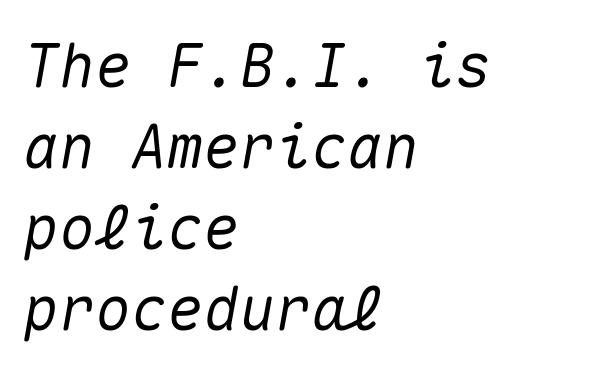
{"italic": "yes", "lean": "right", "slant_degrees": 10, "width": "normal", "stroke_contrast": "medium", "x_height": "medium", "monospaced": "yes", "underline": "no", "align": "left", "line_spacing": "normal", "line_spacing_ratio": 1.35, "letter_spacing": "normal", "letter_spacing_em": 0.0, "glyph_px": 60}
